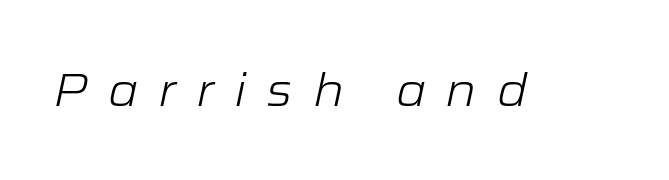
Q: Is the text bold? A: No.
Q: Is the text italic (slanted)? A: Yes, it leans right by about 12 degrees.
Q: Is the text underlined? A: No.
Q: Is the spacing between letters normal or unusually wide? A: Unusually wide.
Q: Width (condensed, normal, or wide)? A: Wide.
Q: Stroke contrast? A: Low.
Q: x-height? A: Medium.
Q: Monospaced? A: No.
